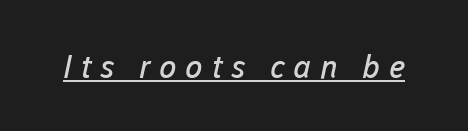
{"serif": "no", "bold": "no", "weight": "regular", "width": "normal", "stroke_contrast": "low", "x_height": "medium", "monospaced": "no", "underline": "yes", "letter_spacing": "wide", "letter_spacing_em": 0.27, "glyph_px": 32}
